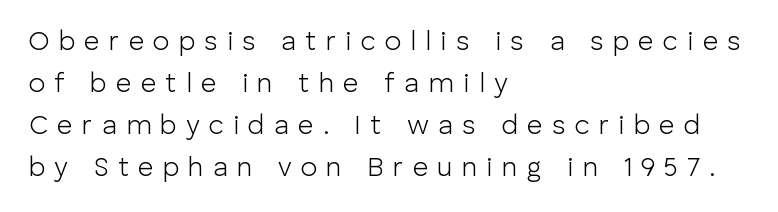
Ink coverage per letter is moderate at most. Underlining? Definitely not there. Display-style spreading of the glyphs; the letterfit is very open. Notice how the passage keeps a crisp vertical edge on the left only. Posture: upright roman. The line-height multiplier appears to be the usual default.
